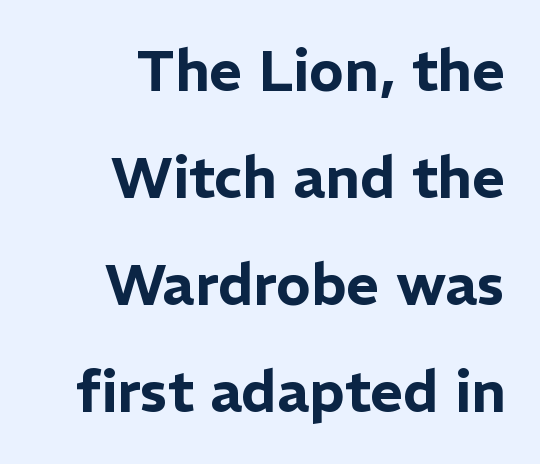
The image shows 57 px sans-serif type, upright; set right-aligned, line spacing 1.88x, normal letter spacing, not underlined; low stroke contrast and a medium x-height.
